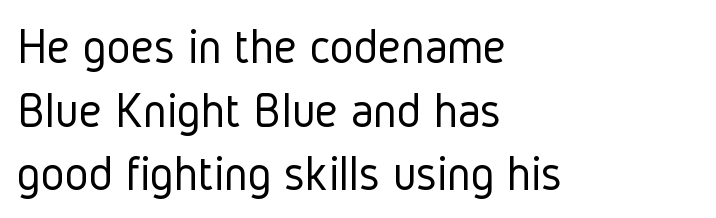
The image shows 51 px light, condensed sans-serif type, upright; set left-aligned, normal line spacing (1.25x), normal letter spacing, not underlined; low stroke contrast and a medium x-height.
